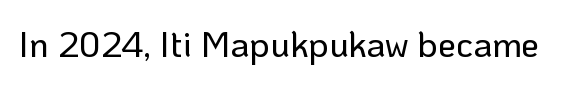
You could not count columns in this text — the font is proportionally spaced. This is roman type, the default non-slanted kind. Short note: letters normally spaced. Clear beneath every line of the passage. Font category for this specimen: sans-serif.
